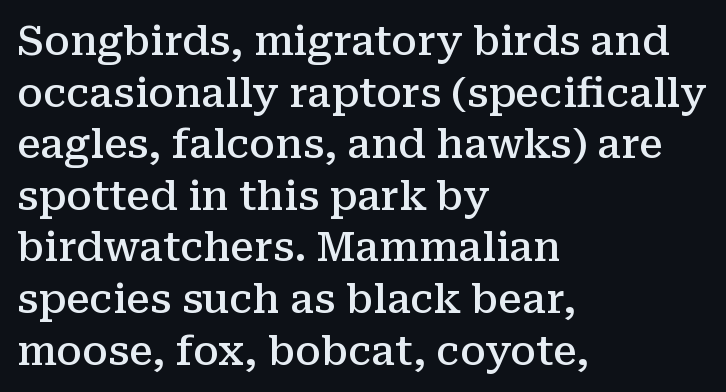
{"serif": "yes", "italic": "no", "bold": "semi", "weight": "semibold", "width": "normal", "stroke_contrast": "medium", "x_height": "medium", "monospaced": "no", "underline": "no", "align": "left", "line_spacing": "normal", "line_spacing_ratio": 1.29, "letter_spacing": "normal", "letter_spacing_em": 0.0, "glyph_px": 40}
